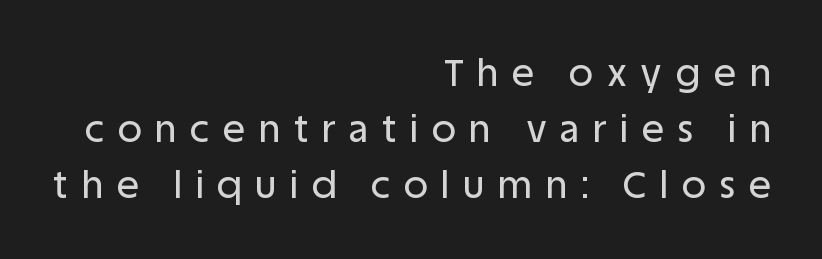
Q: Is the text italic (slanted)? A: No, it is upright.
Q: Is the typeface a serif or a sans-serif typeface? A: Sans-serif.
Q: Is the text underlined? A: No.
Q: How is the paragraph aligned? A: Right-aligned.
Q: Is the spacing between letters normal or unusually wide? A: Unusually wide.
Q: Is the spacing between lines tight, normal or loose? A: Normal.
Q: Width (condensed, normal, or wide)? A: Normal.
Q: Stroke contrast? A: Low.
Q: x-height? A: Large.
Q: Monospaced? A: No.
